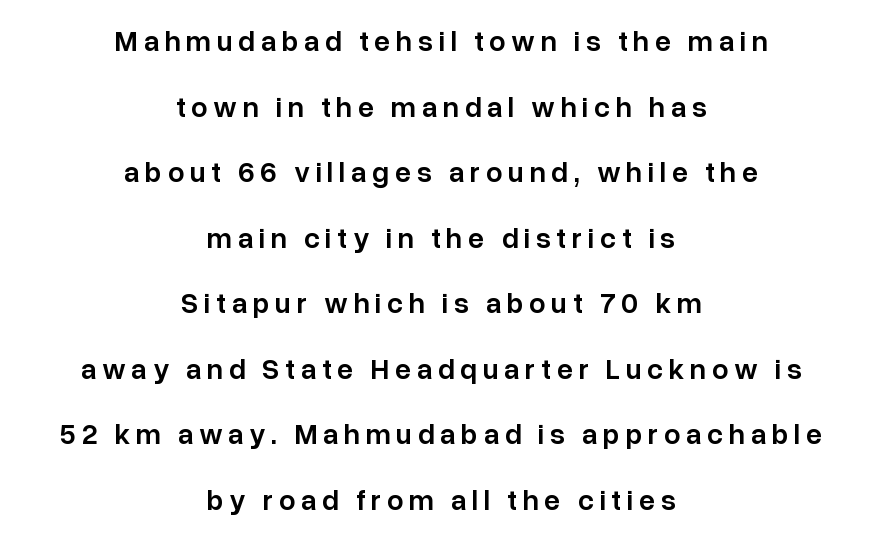
{"serif": "no", "italic": "no", "bold": "semi", "weight": "semibold", "width": "normal", "stroke_contrast": "low", "x_height": "medium", "monospaced": "no", "underline": "no", "align": "center", "line_spacing": "loose", "line_spacing_ratio": 2.26, "glyph_px": 29}
